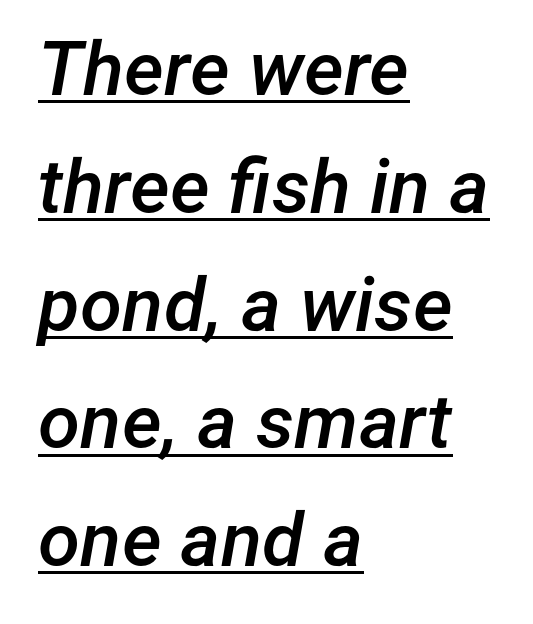
The image shows 76 px semibold type, italic (leaning right); set left-aligned, normal line spacing (1.55x), normal letter spacing, underlined; low stroke contrast and a medium x-height.
